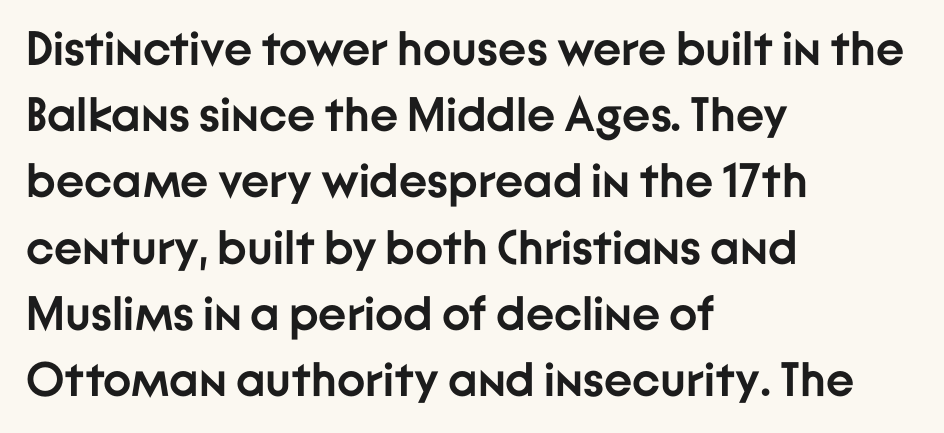
{"serif": "no", "italic": "no", "bold": "yes", "weight": "semibold", "width": "normal", "stroke_contrast": "low", "x_height": "medium", "monospaced": "no", "underline": "no", "align": "left", "line_spacing": "normal", "line_spacing_ratio": 1.38, "letter_spacing": "normal", "letter_spacing_em": 0.0, "glyph_px": 48}
